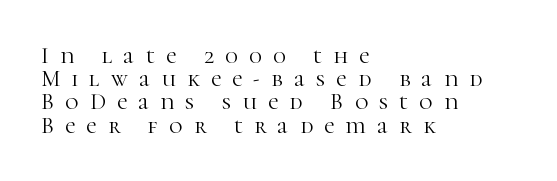
The image shows 23 px text type, upright; set left-aligned, tight line spacing (1.01x), unusually wide letter spacing (+0.49 em), not underlined.
